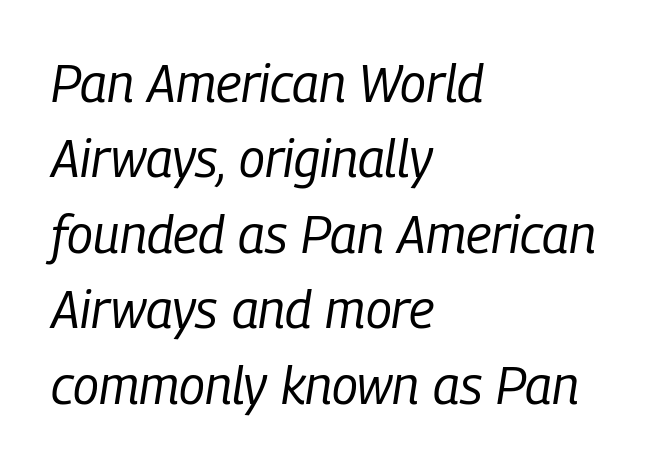
Q: Is the text bold? A: No.
Q: Is the text italic (slanted)? A: Yes, it leans right by about 9 degrees.
Q: Is the text underlined? A: No.
Q: How is the paragraph aligned? A: Left-aligned.
Q: Is the spacing between letters normal or unusually wide? A: Normal.
Q: Is the spacing between lines tight, normal or loose? A: Normal.
Q: Width (condensed, normal, or wide)? A: Condensed.
Q: Stroke contrast? A: Low.
Q: x-height? A: Medium.
Q: Monospaced? A: No.
